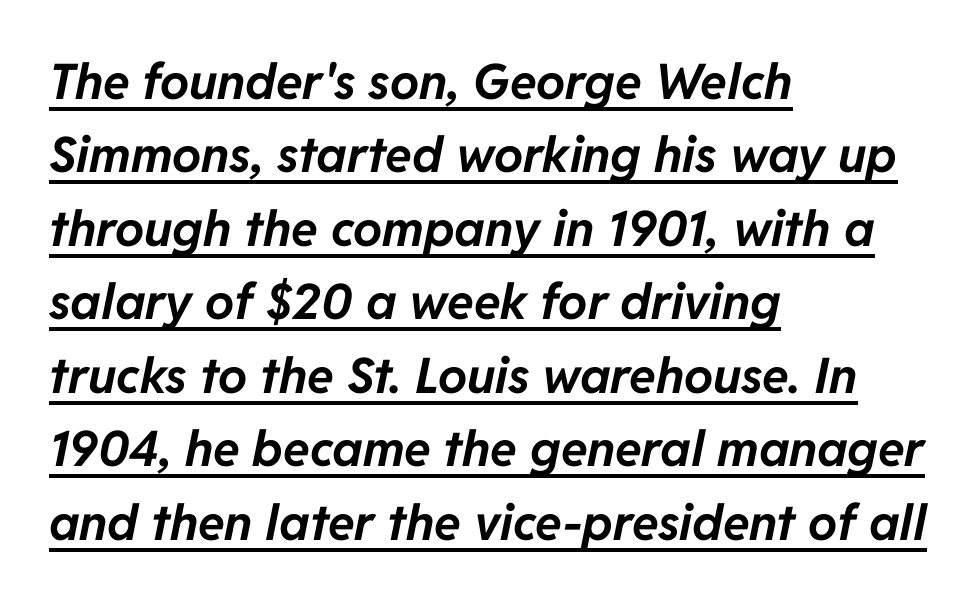
The image shows 49 px bold type, italic (leaning right); set left-aligned, normal line spacing (1.5x), normal letter spacing, underlined; low stroke contrast and a medium x-height.
